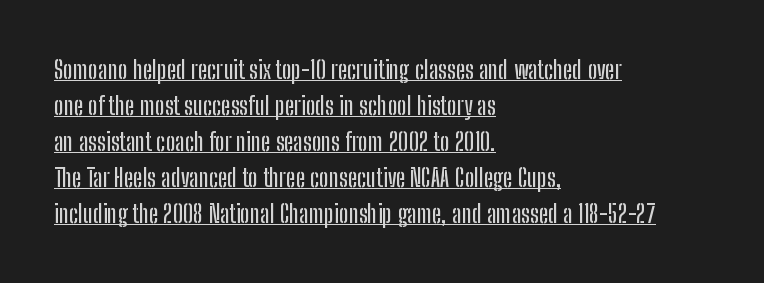
{"italic": "no", "underline": "yes", "align": "left", "line_spacing": "normal", "line_spacing_ratio": 1.44, "letter_spacing": "normal", "letter_spacing_em": 0.0, "glyph_px": 25}
